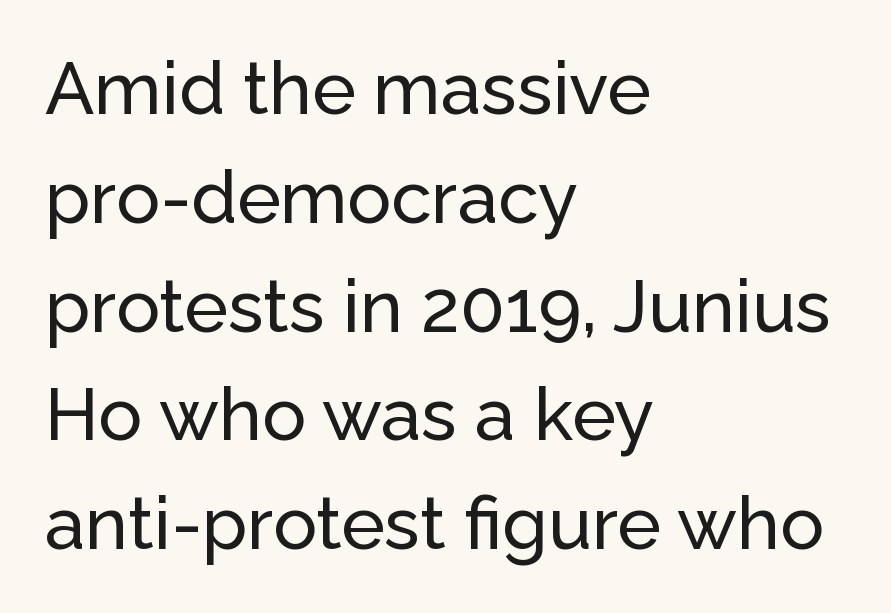
The image shows 73 px sans-serif type, upright; set left-aligned, normal line spacing (1.49x), normal letter spacing, not underlined; low stroke contrast and a medium x-height.
